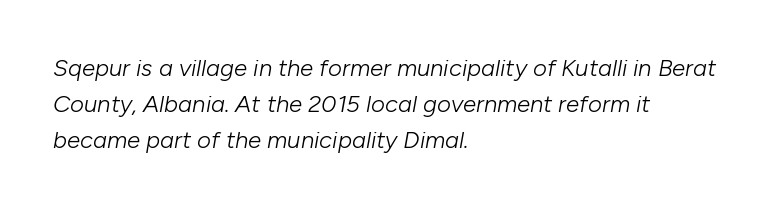
The image shows 24 px text type, italic (leaning right); set left-aligned, normal line spacing (1.5x), normal letter spacing, not underlined.
